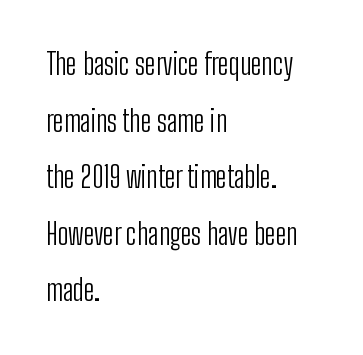
The image shows 29 px light, condensed sans-serif type, upright; set left-aligned, loose line spacing (1.95x), normal letter spacing, not underlined; low stroke contrast and a medium x-height.
